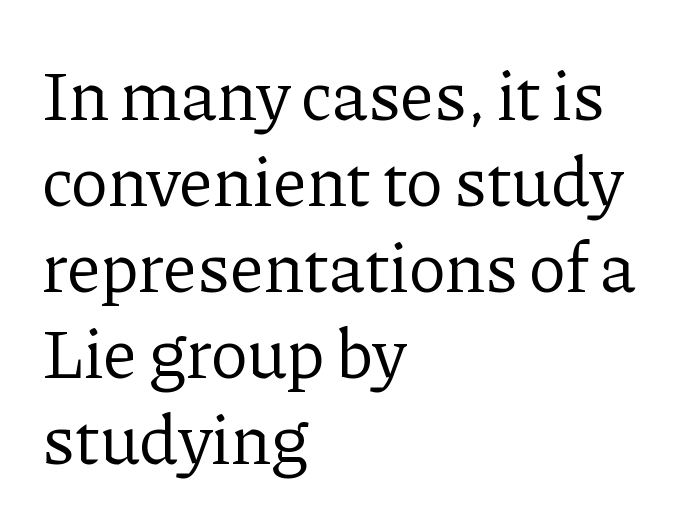
{"serif": "yes", "italic": "no", "bold": "no", "weight": "regular", "width": "normal", "stroke_contrast": "low", "x_height": "medium", "monospaced": "no", "underline": "no", "align": "left", "line_spacing_ratio": 1.23, "letter_spacing": "normal", "letter_spacing_em": 0.0, "glyph_px": 70}
